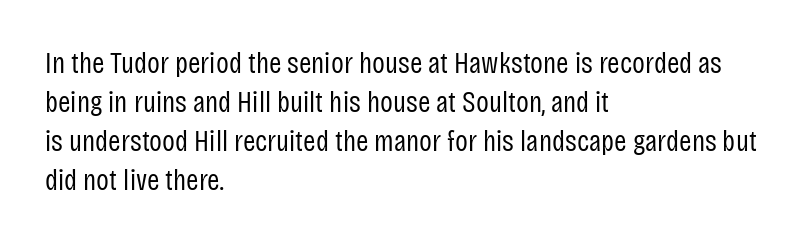
{"serif": "no", "italic": "no", "bold": "no", "weight": "regular", "width": "condensed", "stroke_contrast": "low", "x_height": "large", "monospaced": "no", "underline": "no", "align": "left", "line_spacing": "normal", "line_spacing_ratio": 1.3, "letter_spacing": "normal", "letter_spacing_em": 0.0, "glyph_px": 30}
